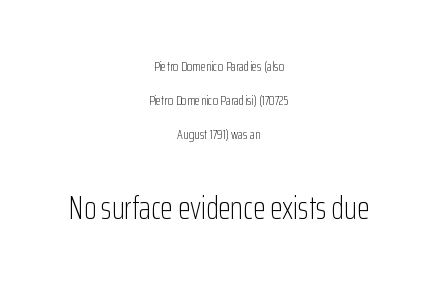
A great deal of white space separates one row of letters from the next. Type style note: lacks serifs. The composition opens small and finishes big. Bold? No — there's no thickening of the strokes. You could not count columns in this text — the font is proportionally spaced.
